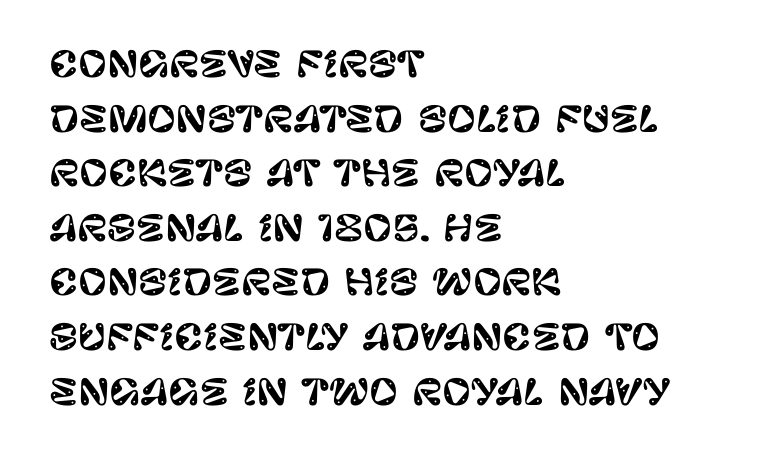
Q: Is the text italic (slanted)? A: Yes.
Q: Is the typeface a serif or a sans-serif typeface? A: Sans-serif.
Q: Is the text underlined? A: No.
Q: How is the paragraph aligned? A: Left-aligned.
Q: Is the spacing between letters normal or unusually wide? A: Normal.
Q: Is the spacing between lines tight, normal or loose? A: Normal.
Q: Width (condensed, normal, or wide)? A: Normal.
Q: Stroke contrast? A: Low.
Q: x-height? A: Large.
Q: Monospaced? A: No.
